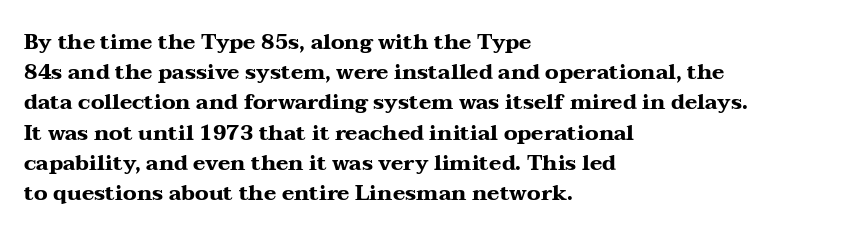
The image shows 21 px bold type, upright; set left-aligned, normal line spacing (1.44x), normal letter spacing, not underlined.
